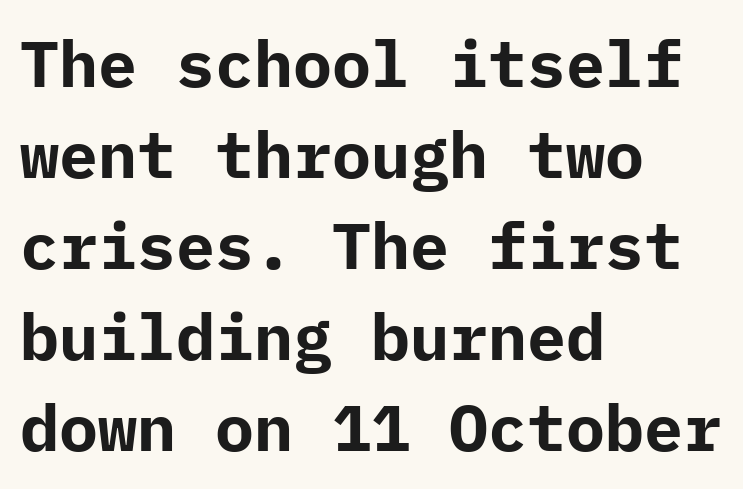
Q: Is the text bold? A: Yes.
Q: Is the text italic (slanted)? A: No, it is upright.
Q: Is the typeface a serif or a sans-serif typeface? A: Sans-serif.
Q: Is the text underlined? A: No.
Q: How is the paragraph aligned? A: Left-aligned.
Q: Is the spacing between letters normal or unusually wide? A: Normal.
Q: Is the spacing between lines tight, normal or loose? A: Normal.
Q: Width (condensed, normal, or wide)? A: Normal.
Q: Stroke contrast? A: Low.
Q: x-height? A: Medium.
